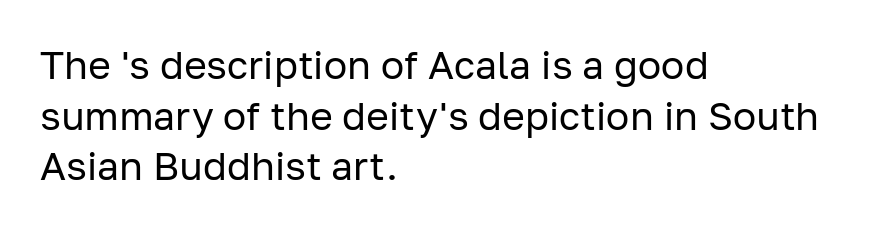
{"serif": "no", "italic": "no", "bold": "no", "weight": "regular", "width": "normal", "stroke_contrast": "low", "x_height": "medium", "monospaced": "no", "underline": "no", "align": "left", "line_spacing": "normal", "line_spacing_ratio": 1.3, "letter_spacing": "normal", "letter_spacing_em": 0.0, "glyph_px": 39}
